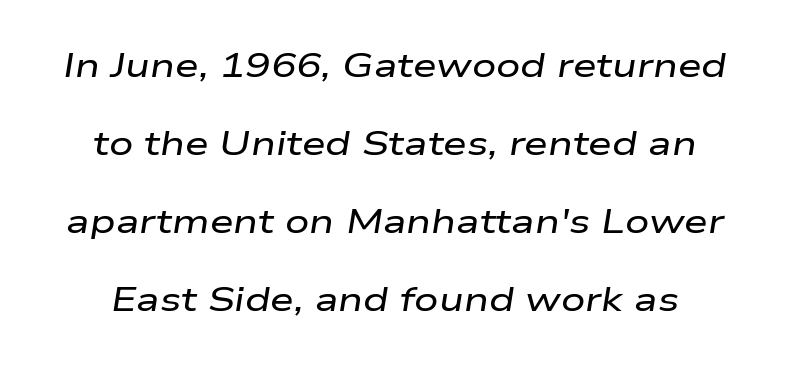
Q: Is the text italic (slanted)? A: Yes, it leans right by about 9 degrees.
Q: Is the text underlined? A: No.
Q: Is the spacing between letters normal or unusually wide? A: Normal.
Q: Is the spacing between lines tight, normal or loose? A: Loose.
Q: Width (condensed, normal, or wide)? A: Wide.
Q: Stroke contrast? A: Low.
Q: x-height? A: Medium.
Q: Monospaced? A: No.
